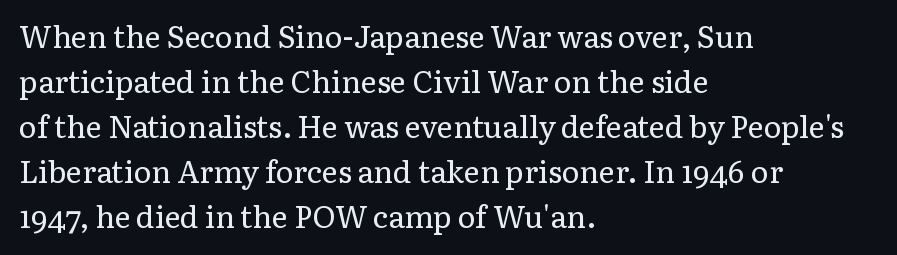
Words appear dense and cohesive because spacing is normal. The passage shown is not underscored anywhere. Spacing verdict: proportional, widths tailored to each character. Letters have the restrained weight of plain body copy at most. This sample keeps an unexceptional amount of space between lines. Check where the strokes stop: tiny serifs finish them off.
